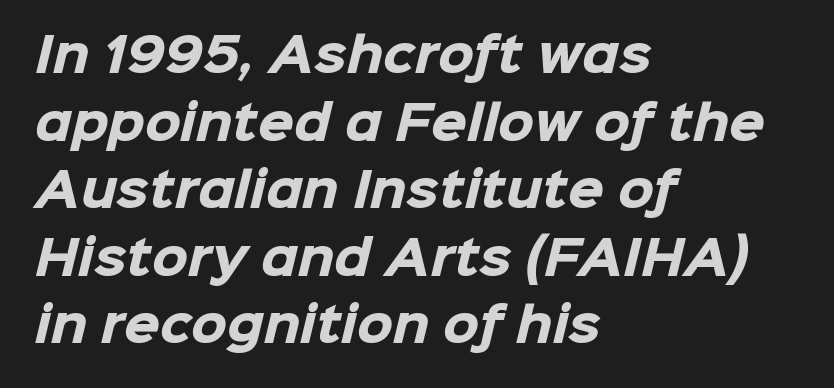
{"serif": "no", "bold": "yes", "weight": "heavy", "width": "normal", "stroke_contrast": "low", "x_height": "medium", "monospaced": "no", "underline": "no", "align": "left", "line_spacing": "normal", "line_spacing_ratio": 1.47, "letter_spacing": "normal", "letter_spacing_em": 0.0, "glyph_px": 46}
